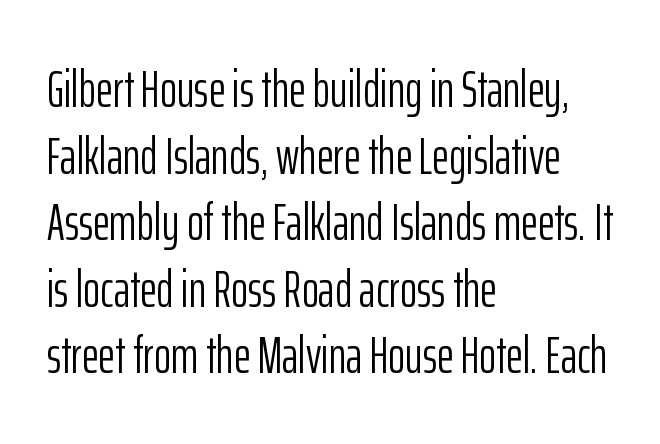
{"serif": "no", "italic": "no", "bold": "no", "weight": "light", "width": "condensed", "stroke_contrast": "low", "x_height": "medium", "monospaced": "no", "underline": "no", "align": "left", "line_spacing": "normal", "line_spacing_ratio": 1.28, "letter_spacing": "normal", "letter_spacing_em": 0.0, "glyph_px": 52}
